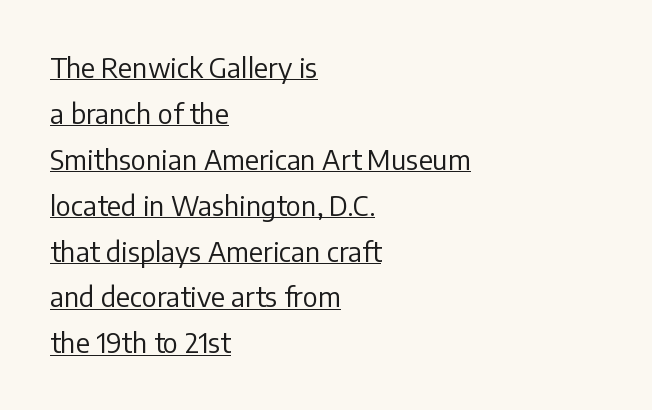
Tall strokes in this sample are plumb rather than angled. Decoration check: the copy is underlined. Notice how descenders clear the ascenders below comfortably — that's standard leading. The line texture is even and compact thanks to regular tracking. Weight class: somewhere from thin through regular. The rendering anchors every line to the left-hand side.
